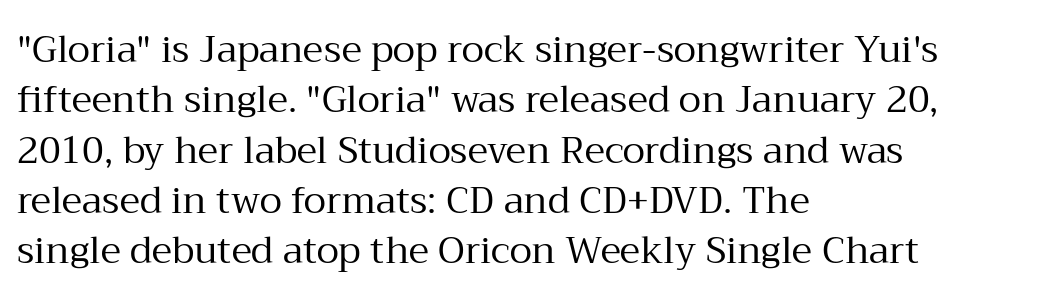
Q: Is the text bold? A: No.
Q: Is the text italic (slanted)? A: No, it is upright.
Q: Is the typeface a serif or a sans-serif typeface? A: Serif.
Q: Is the text underlined? A: No.
Q: How is the paragraph aligned? A: Left-aligned.
Q: Is the spacing between letters normal or unusually wide? A: Normal.
Q: Is the spacing between lines tight, normal or loose? A: Normal.
Q: Width (condensed, normal, or wide)? A: Normal.
Q: Stroke contrast? A: Medium.
Q: x-height? A: Medium.
Q: Monospaced? A: No.
